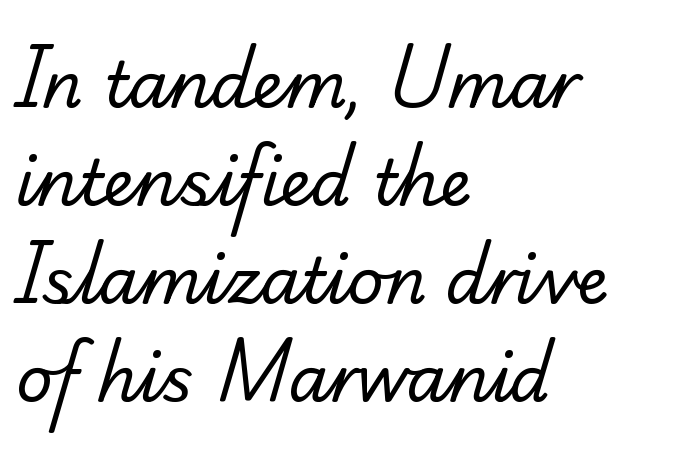
{"serif": "yes", "bold": "no", "weight": "regular", "width": "normal", "stroke_contrast": "low", "x_height": "small", "monospaced": "no", "underline": "no", "align": "left", "line_spacing": "normal", "line_spacing_ratio": 1.53, "letter_spacing": "normal", "letter_spacing_em": 0.0, "glyph_px": 64}
